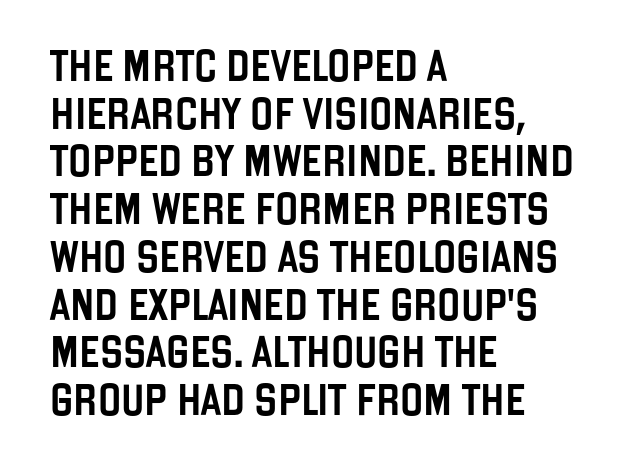
The image shows 31 px condensed sans-serif type, upright; set left-aligned, normal line spacing (1.54x), normal letter spacing, not underlined; low stroke contrast and a large x-height.
